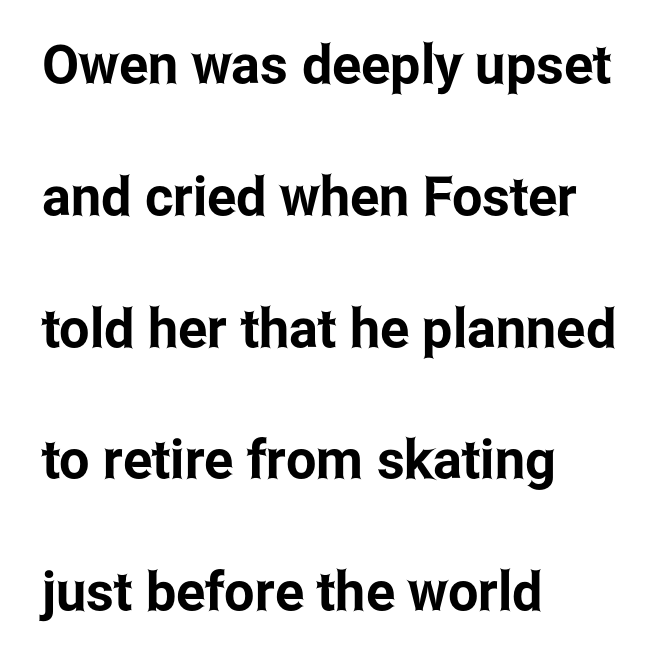
Q: Is the text italic (slanted)? A: No, it is upright.
Q: Is the typeface a serif or a sans-serif typeface? A: Sans-serif.
Q: Is the text underlined? A: No.
Q: How is the paragraph aligned? A: Left-aligned.
Q: Is the spacing between letters normal or unusually wide? A: Normal.
Q: Is the spacing between lines tight, normal or loose? A: Loose.
Q: Width (condensed, normal, or wide)? A: Condensed.
Q: Stroke contrast? A: Low.
Q: x-height? A: Medium.
Q: Monospaced? A: No.
